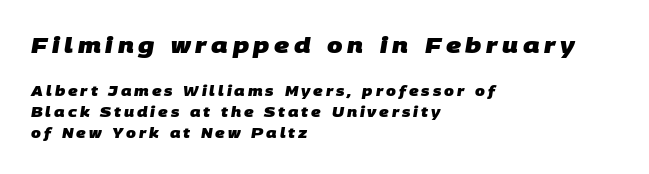
The image shows 22 px bold type; set left-aligned, normal line spacing (1.51x), unusually wide letter spacing (+0.21 em), not underlined; the first (top) block is 1.57x larger.
